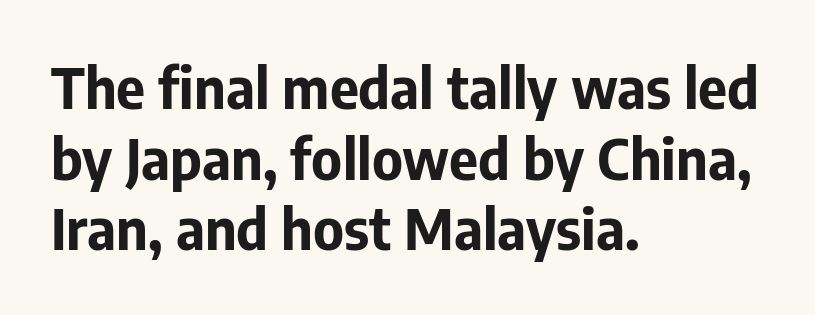
The image shows 56 px bold sans-serif type, upright; set left-aligned, normal line spacing (1.26x), normal letter spacing, not underlined; low stroke contrast and a medium x-height.
